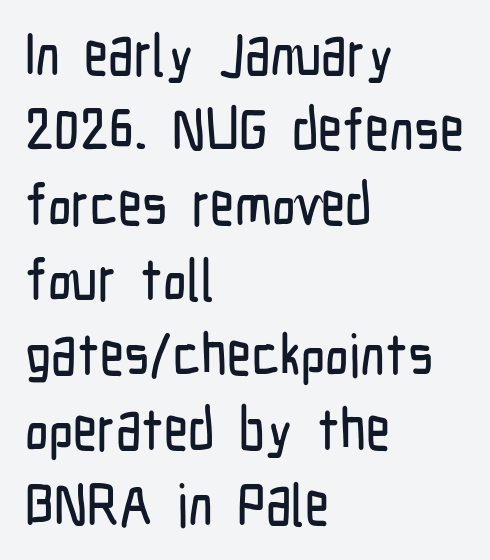
The image shows 59 px condensed sans-serif type, upright; set left-aligned, normal line spacing (1.27x), normal letter spacing, not underlined; low stroke contrast and a medium x-height.
